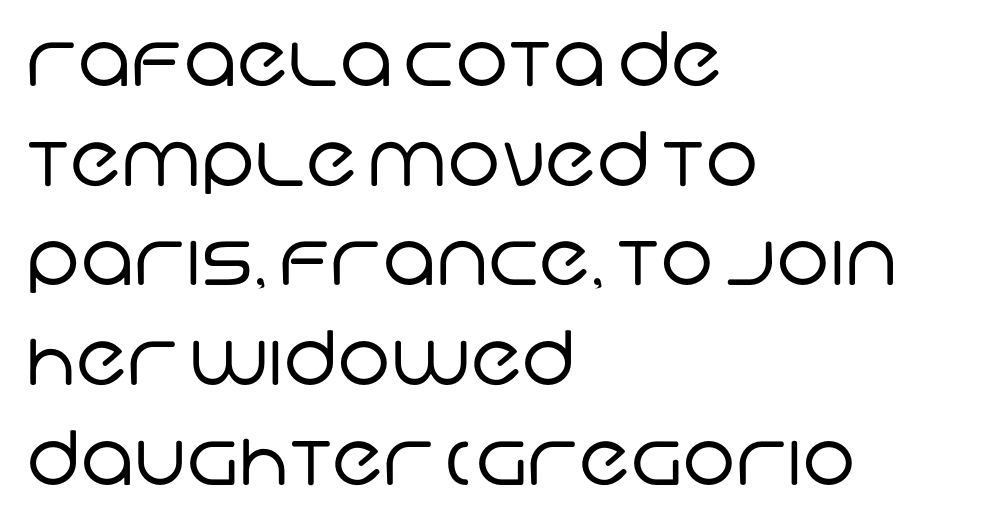
The passage shown is typed in a proportional face where columns would drift. To sum up the face: it is a sans, with no serifs. Just letters on the line, the space beneath them empty. If you drew a ruler down the left edge, every line would touch it. Leading matches the norm, producing a regular column. Think standard paragraph weight, or any step lighter than that.
